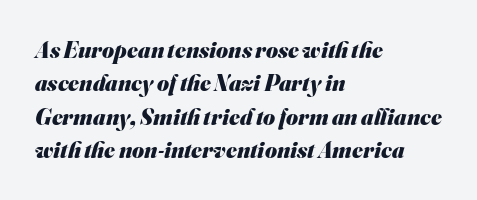
Has an underline been added? It has not. Evenly set lines give the paragraph a standard silhouette. No extra tracking has been applied to these lines. Every letter is thick-stroked: bold, no question. These lines stack with their left ends in a neat column.
